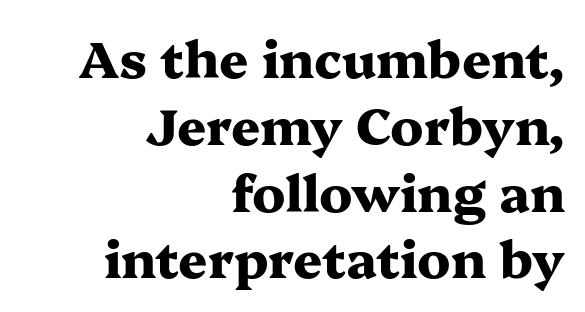
The strokes are fattened all the way to bold. The area under the type is left untouched. Does the type have serifs? Yes, each stem ends in a small foot. Spacing verdict: proportional, widths tailored to each character. Posture: straight, roman, zero tilt. This rendering leaves character spacing at its baseline value.
